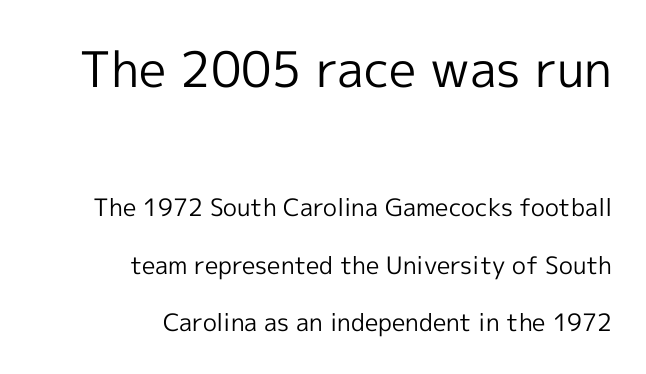
Q: Is the text bold? A: No.
Q: Is the text italic (slanted)? A: No, it is upright.
Q: Is the typeface a serif or a sans-serif typeface? A: Sans-serif.
Q: Is the text underlined? A: No.
Q: How is the paragraph aligned? A: Right-aligned.
Q: Is the spacing between letters normal or unusually wide? A: Normal.
Q: Is the spacing between lines tight, normal or loose? A: Loose.
Q: Which block of text is set in a larger size, the first (top) or the second (bottom)? A: The first (top) one.
Q: Width (condensed, normal, or wide)? A: Normal.
Q: x-height? A: Medium.
Q: Monospaced? A: No.
